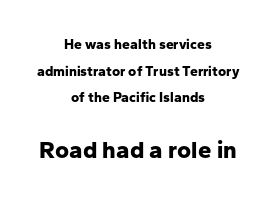
{"italic": "no", "bold": "yes", "underline": "no", "align": "center", "line_spacing": "loose", "line_spacing_ratio": 1.9, "letter_spacing": "normal", "letter_spacing_em": 0.0, "larger_block": "second", "size_ratio": 1.71, "glyph_px": 24}
